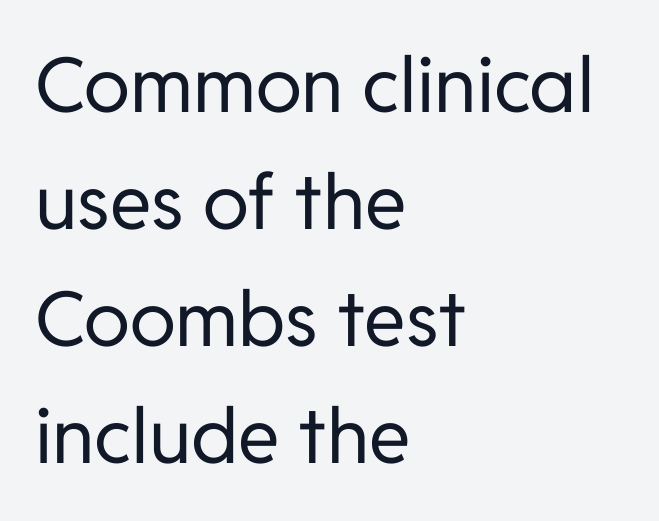
Q: Is the text bold? A: No.
Q: Is the text italic (slanted)? A: No, it is upright.
Q: Is the typeface a serif or a sans-serif typeface? A: Sans-serif.
Q: Is the text underlined? A: No.
Q: How is the paragraph aligned? A: Left-aligned.
Q: Is the spacing between letters normal or unusually wide? A: Normal.
Q: Is the spacing between lines tight, normal or loose? A: Normal.
Q: Width (condensed, normal, or wide)? A: Normal.
Q: Stroke contrast? A: Low.
Q: x-height? A: Medium.
Q: Monospaced? A: No.
